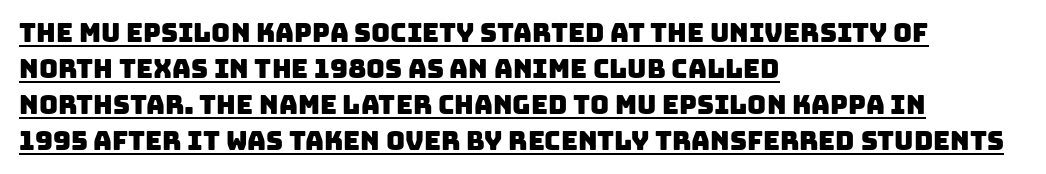
The passage shown stacks its lines at a standard gap. Notice how a bar underscores the lettering throughout. Each word holds together tightly as a unit, with standard inter-letter gaps. If you drew a ruler down the left edge, every line would touch it.
